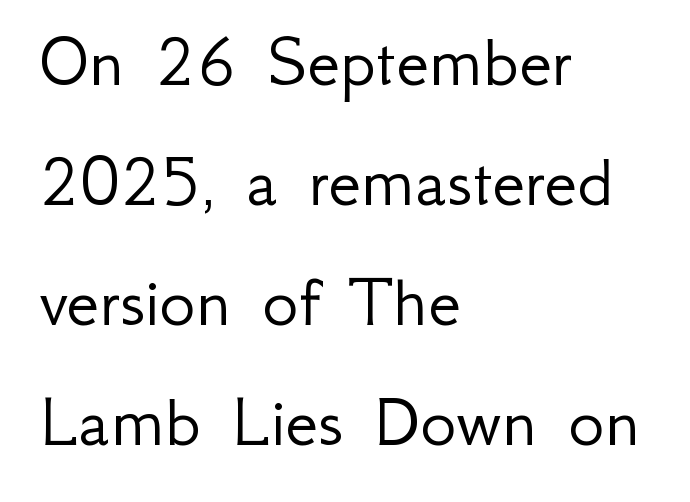
Whoever set this chose a conventional vertical rhythm. These lines are composed in type without serifs. Character widths vary here, with narrow letters taking less room than wide ones. The zone under the glyphs is completely vacant. Which margin do the lines hug? The left one — the right edge is uneven. Tracking here is standard; glyphs follow each other at the usual distance.
